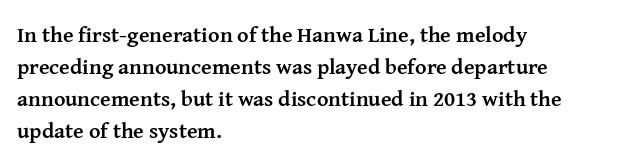
Q: Is the text bold? A: Yes.
Q: Is the text italic (slanted)? A: No, it is upright.
Q: Is the text underlined? A: No.
Q: How is the paragraph aligned? A: Left-aligned.
Q: Is the spacing between letters normal or unusually wide? A: Normal.
Q: Is the spacing between lines tight, normal or loose? A: Normal.
